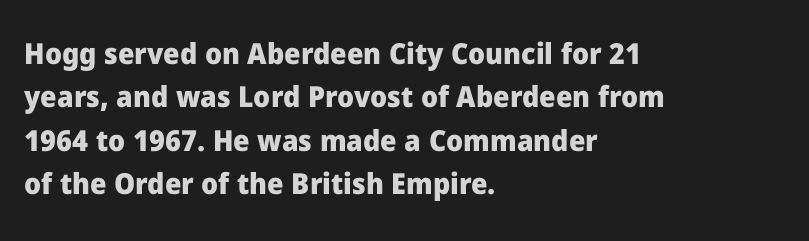
The image shows 29 px heavy sans-serif type, upright; set left-aligned, normal line spacing (1.5x), normal letter spacing, not underlined; low stroke contrast and a medium x-height.
